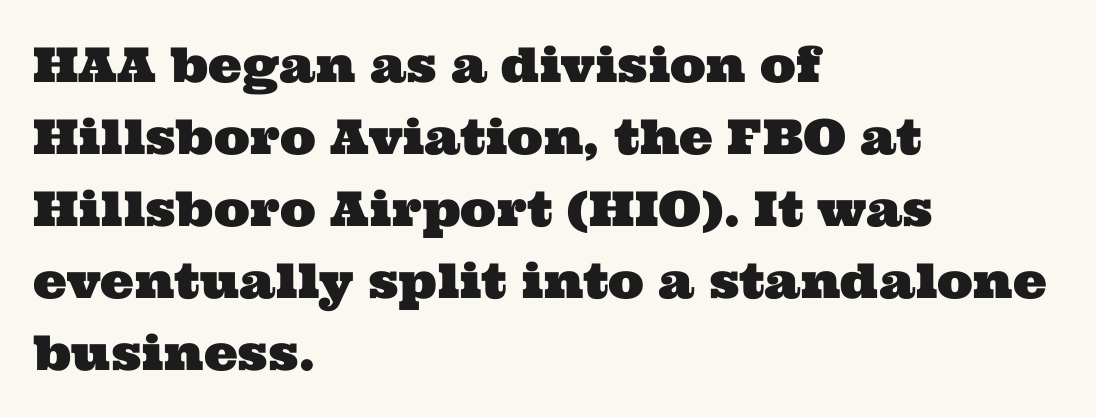
{"serif": "yes", "width": "wide", "stroke_contrast": "medium", "x_height": "medium", "monospaced": "no", "underline": "no", "align": "left", "line_spacing": "normal", "line_spacing_ratio": 1.5, "letter_spacing": "normal", "letter_spacing_em": 0.0, "glyph_px": 48}
